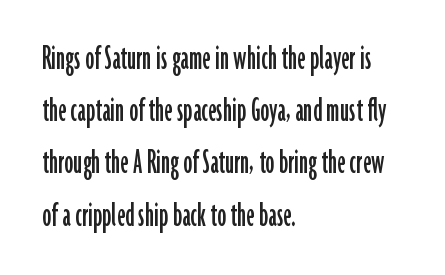
You could not count columns in this text — the font is proportionally spaced. Look at the tracking — it's just the regular setting, nothing added. The text was rendered using a sans face with plain stroke endings. Plain, unruled lines of type. Posture: upright roman. Does the copy run flush right? No — it runs flush left.
